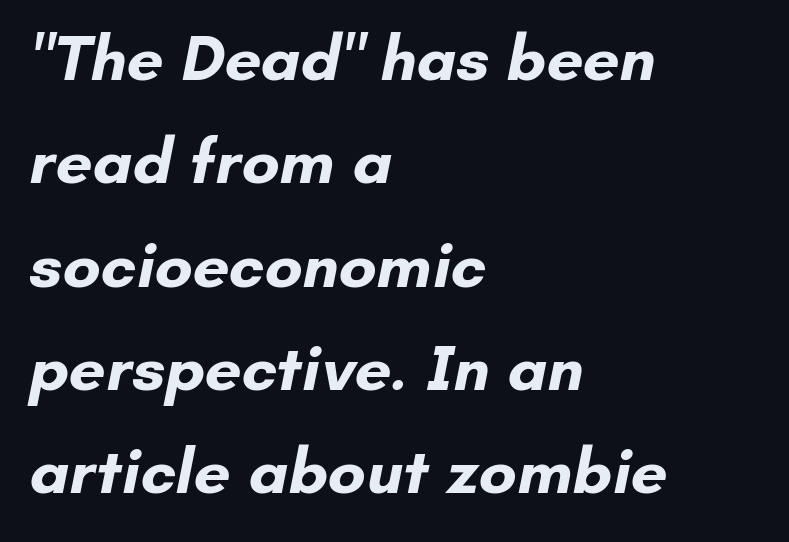
Q: Is the text bold? A: Yes.
Q: Is the typeface a serif or a sans-serif typeface? A: Sans-serif.
Q: Is the text underlined? A: No.
Q: How is the paragraph aligned? A: Left-aligned.
Q: Is the spacing between letters normal or unusually wide? A: Normal.
Q: Is the spacing between lines tight, normal or loose? A: Normal.
Q: Width (condensed, normal, or wide)? A: Normal.
Q: Stroke contrast? A: Low.
Q: x-height? A: Small.
Q: Monospaced? A: No.
